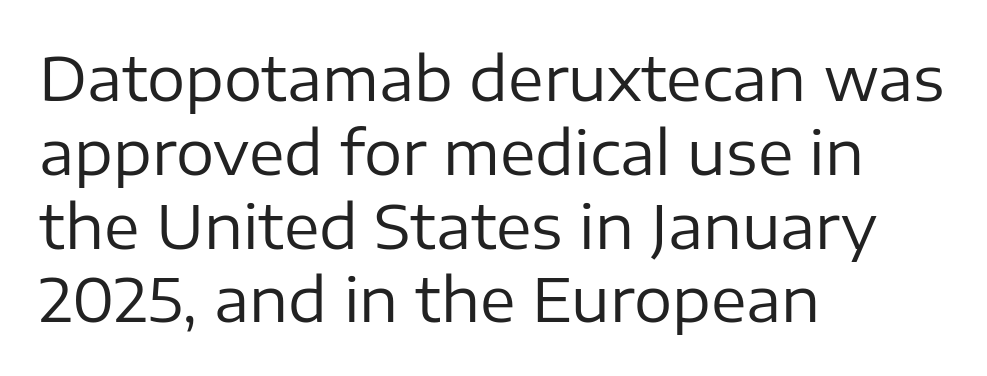
The image shows 60 px regular-weight sans-serif type, upright; set left-aligned, line spacing 1.23x, normal letter spacing, not underlined; low stroke contrast and a medium x-height.
